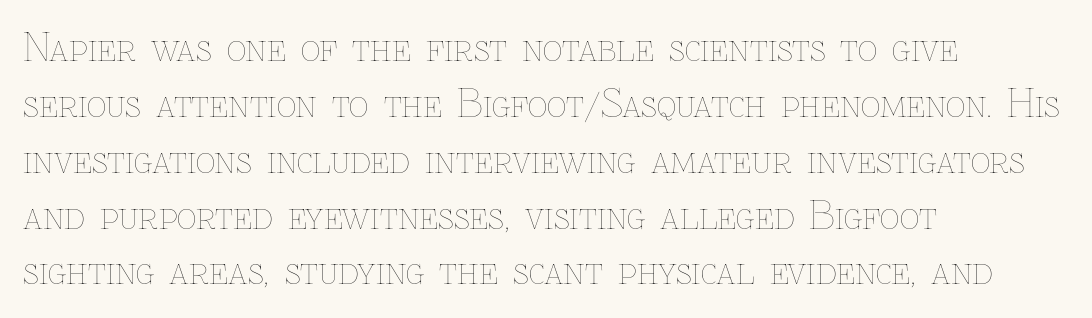
Underline: absent. Stroke thickness stays within the range of a standard reading face or lighter. One glance says typical: line gaps are just what's usual. Alignment: flush left. It's the straight-up-and-down kind of type.
